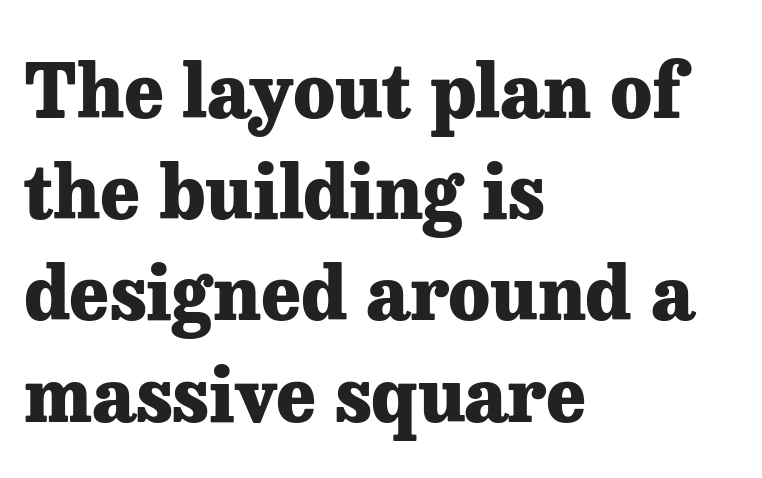
The image shows 75 px heavy serif type, upright; set left-aligned, normal line spacing (1.35x), normal letter spacing, not underlined; low stroke contrast and a medium x-height.
